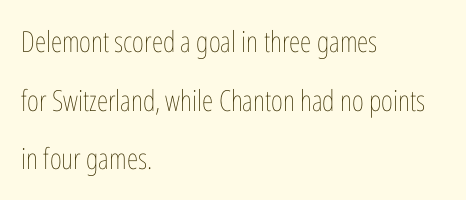
Q: Is the text bold? A: No.
Q: Is the text italic (slanted)? A: No, it is upright.
Q: Is the text underlined? A: No.
Q: How is the paragraph aligned? A: Left-aligned.
Q: Is the spacing between letters normal or unusually wide? A: Normal.
Q: Is the spacing between lines tight, normal or loose? A: Loose.
Q: Width (condensed, normal, or wide)? A: Condensed.
Q: Stroke contrast? A: Low.
Q: x-height? A: Medium.
Q: Monospaced? A: No.
